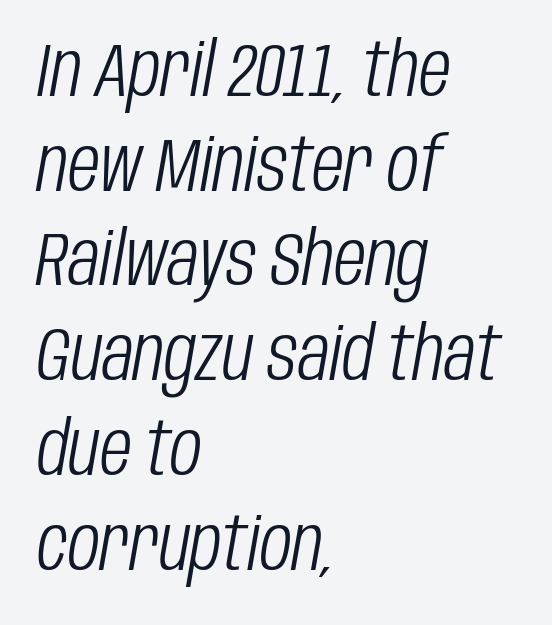
The image shows 74 px light, condensed type, italic (leaning right); set left-aligned, normal line spacing (1.28x), normal letter spacing, not underlined; low stroke contrast and a large x-height.
